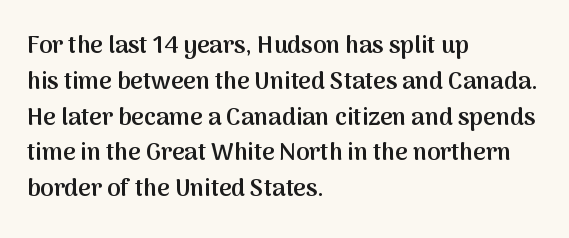
{"italic": "no", "bold": "semi", "underline": "no", "align": "left", "line_spacing": "normal", "line_spacing_ratio": 1.49, "letter_spacing": "normal", "letter_spacing_em": 0.0, "glyph_px": 24}
